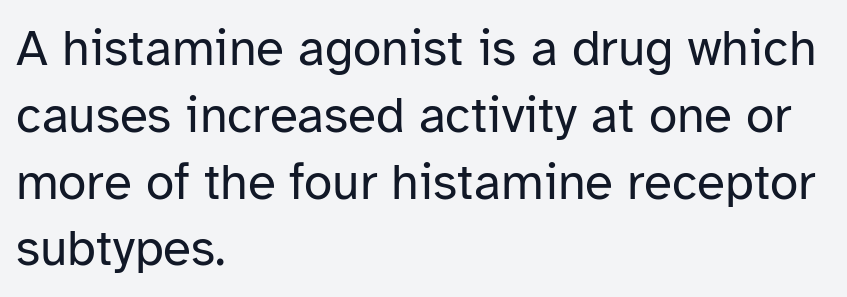
Check the space under the baseline: it is left empty. Each word holds together tightly as a unit, with standard inter-letter gaps. Casual observation: everything's shoved over to the left. The characters are drawn with everyday or finer stroke widths.
